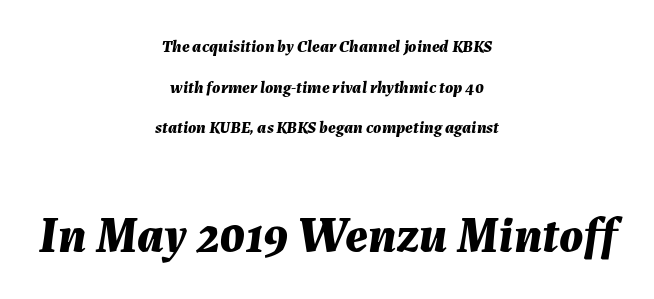
Q: Is the text bold? A: Yes.
Q: Is the text italic (slanted)? A: Yes, it leans right by about 7 degrees.
Q: Is the text underlined? A: No.
Q: How is the paragraph aligned? A: Centered.
Q: Is the spacing between letters normal or unusually wide? A: Normal.
Q: Is the spacing between lines tight, normal or loose? A: Loose.
Q: Which block of text is set in a larger size, the first (top) or the second (bottom)? A: The second (bottom) one.
Q: Width (condensed, normal, or wide)? A: Normal.
Q: Stroke contrast? A: Medium.
Q: x-height? A: Medium.
Q: Monospaced? A: No.
